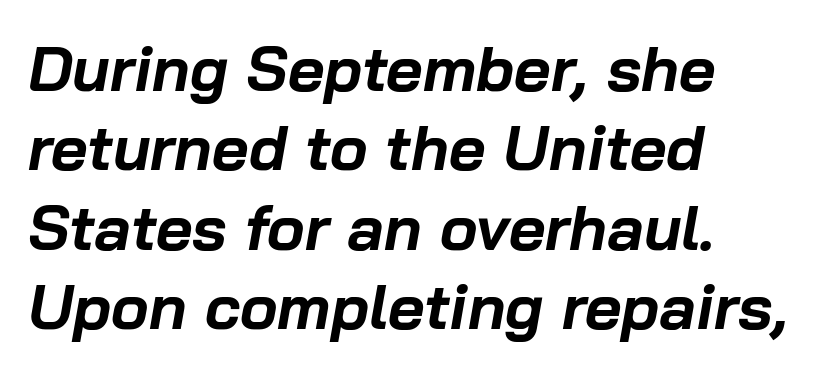
Q: Is the text bold? A: Yes.
Q: Is the text italic (slanted)? A: Yes, it leans right by about 10 degrees.
Q: Is the text underlined? A: No.
Q: How is the paragraph aligned? A: Left-aligned.
Q: Is the spacing between letters normal or unusually wide? A: Normal.
Q: Is the spacing between lines tight, normal or loose? A: Normal.
Q: Width (condensed, normal, or wide)? A: Normal.
Q: Stroke contrast? A: Low.
Q: x-height? A: Medium.
Q: Monospaced? A: No.
